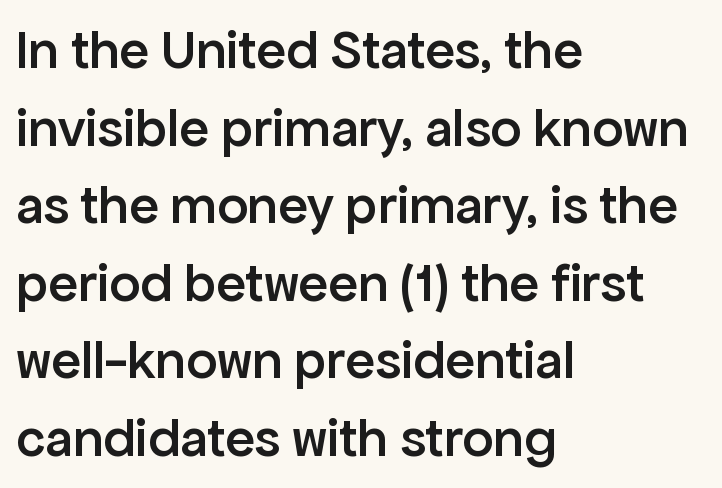
{"serif": "no", "italic": "no", "bold": "semi", "weight": "semibold", "width": "normal", "stroke_contrast": "low", "x_height": "medium", "monospaced": "no", "underline": "no", "align": "left", "line_spacing": "normal", "line_spacing_ratio": 1.41, "letter_spacing": "normal", "letter_spacing_em": 0.0, "glyph_px": 55}
